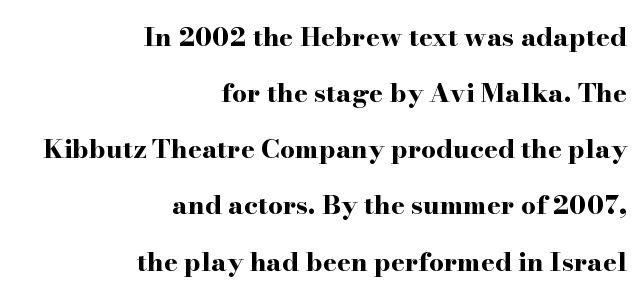
The string is rendered with underlining switched off. Compared with a flush-left layout, this one pins lines to the opposite, right side. This sample uses plain, unmodified letter spacing. These lines carry a lot of weight — the face is fully bold. The letters stand upright; this is a roman face. If you measured baseline to baseline, you'd find a long distance.
